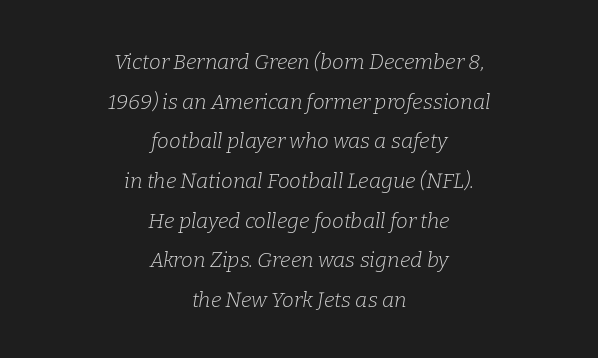
{"italic": "yes", "lean": "right", "slant_degrees": 9, "bold": "no", "underline": "no", "align": "center", "line_spacing_ratio": 1.89, "letter_spacing": "normal", "letter_spacing_em": 0.0, "glyph_px": 21}
